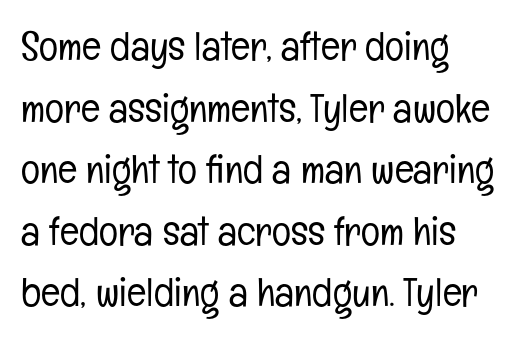
Default kerning and tracking; the words read as compact shapes. Here the designer chose a conventional face with non-uniform glyph widths. In terms of letterform style, serifs are entirely absent. Layout note: lines flush left.
